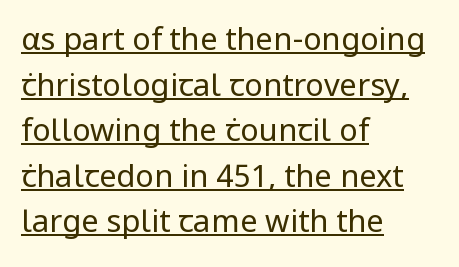
{"serif": "no", "italic": "no", "bold": "no", "weight": "regular", "width": "normal", "stroke_contrast": "low", "x_height": "medium", "monospaced": "no", "underline": "yes", "align": "left", "line_spacing": "normal", "line_spacing_ratio": 1.47, "letter_spacing": "normal", "letter_spacing_em": 0.0, "glyph_px": 31}
